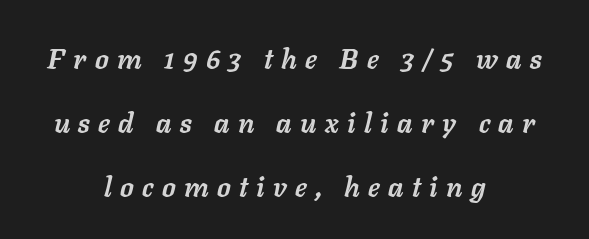
The image shows 28 px semibold type, italic (leaning right); set centered, loose line spacing (2.28x), unusually wide letter spacing (+0.3 em), not underlined; low stroke contrast and a medium x-height.
